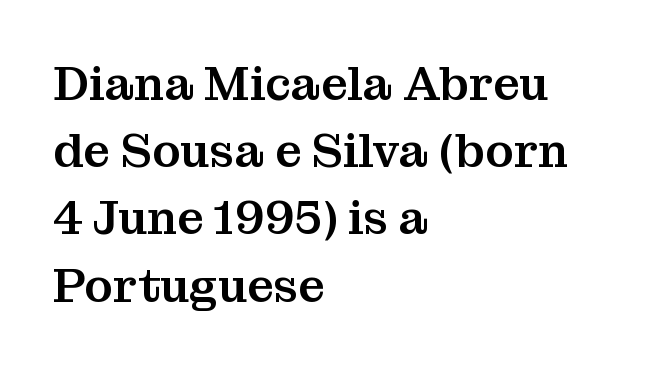
Q: Is the text italic (slanted)? A: No, it is upright.
Q: Is the typeface a serif or a sans-serif typeface? A: Serif.
Q: Is the text underlined? A: No.
Q: How is the paragraph aligned? A: Left-aligned.
Q: Is the spacing between letters normal or unusually wide? A: Normal.
Q: Is the spacing between lines tight, normal or loose? A: Normal.
Q: Width (condensed, normal, or wide)? A: Normal.
Q: Stroke contrast? A: Medium.
Q: x-height? A: Medium.
Q: Monospaced? A: No.
